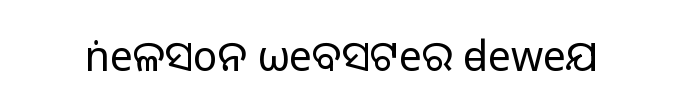
The strip under each line holds only bare page. Summary of weight: not heavy and not bold. Do the letters lean? They stand straight. A typesetter would call this zero additional tracking. Note: no serifs on the glyphs.
